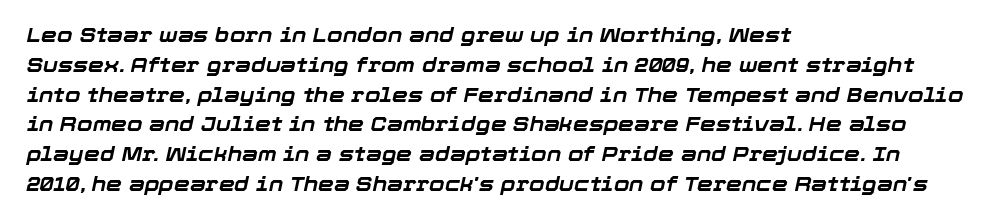
Q: Is the text bold? A: Yes.
Q: Is the text italic (slanted)? A: Yes, it leans right by about 12 degrees.
Q: Is the text underlined? A: No.
Q: How is the paragraph aligned? A: Left-aligned.
Q: Is the spacing between letters normal or unusually wide? A: Normal.
Q: Is the spacing between lines tight, normal or loose? A: Normal.
